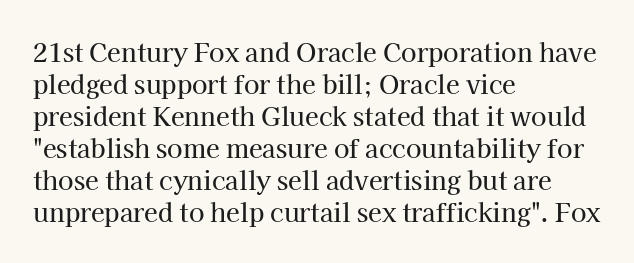
{"italic": "no", "underline": "no", "align": "left", "line_spacing": "normal", "line_spacing_ratio": 1.28, "letter_spacing": "normal", "letter_spacing_em": 0.0, "glyph_px": 25}
